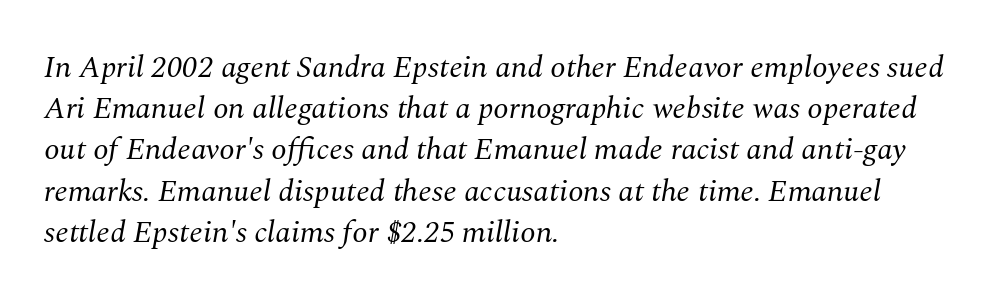
{"serif": "yes", "italic": "yes", "lean": "right", "slant_degrees": 10, "bold": "no", "weight": "regular", "width": "normal", "stroke_contrast": "medium", "x_height": "medium", "monospaced": "no", "underline": "no", "align": "left", "line_spacing": "normal", "line_spacing_ratio": 1.33, "letter_spacing": "normal", "letter_spacing_em": 0.0, "glyph_px": 31}
